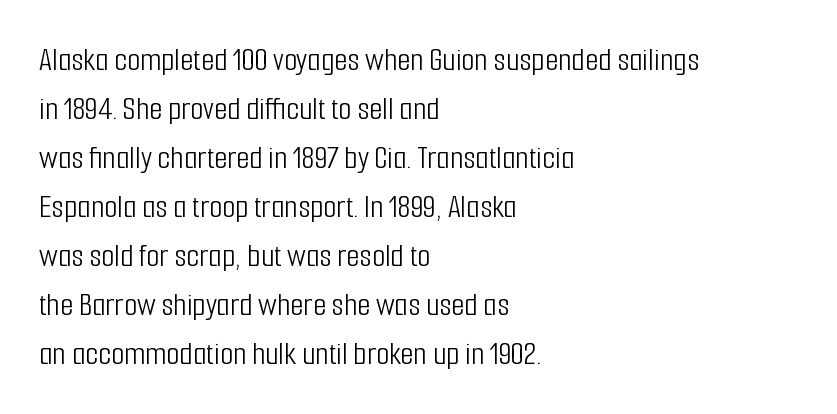
The image shows 34 px light, condensed sans-serif type, upright; set left-aligned, normal line spacing (1.44x), normal letter spacing, not underlined; low stroke contrast and a medium x-height.
